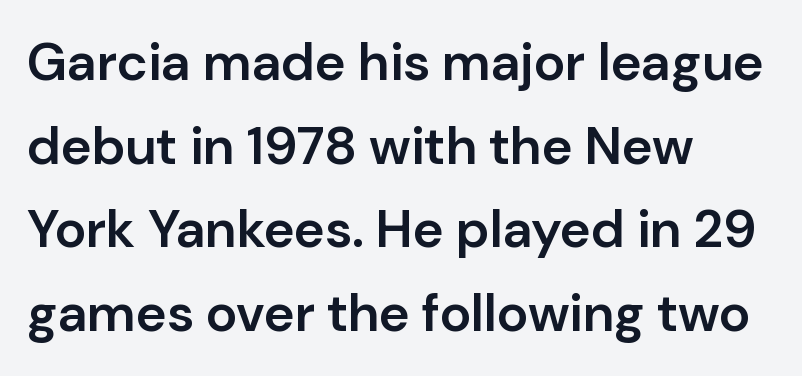
The image shows 53 px semibold sans-serif type, upright; set left-aligned, normal line spacing (1.58x), normal letter spacing, not underlined; low stroke contrast and a medium x-height.
